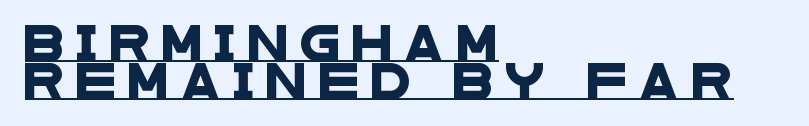
The text block is weighted toward the left margin, trailing off unevenly rightward. Does extra space separate the letters? Yes, quite a lot of it. The sample's only ornament is a line tracing under the words. You could not count columns in this text — the font is proportionally spaced.
